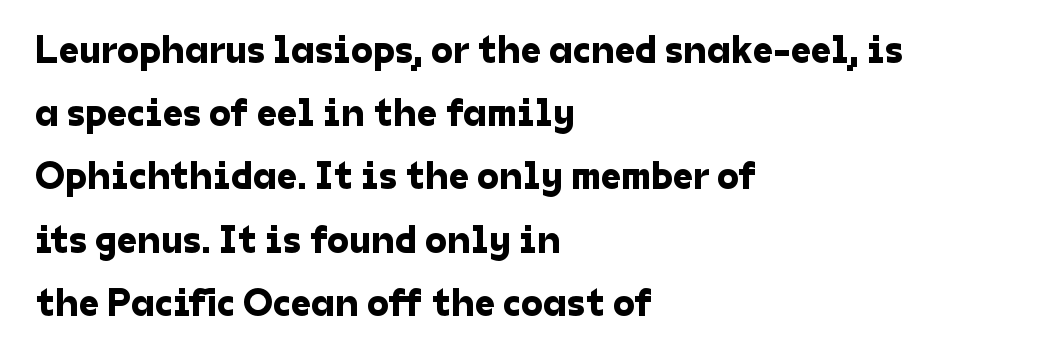
What stands out about the letter spacing? Nothing — it is the standard amount. The letters carry no serifs — their stems end cleanly without finishing strokes. Type without underlining. Left-aligned paragraph, ragged on the right.
